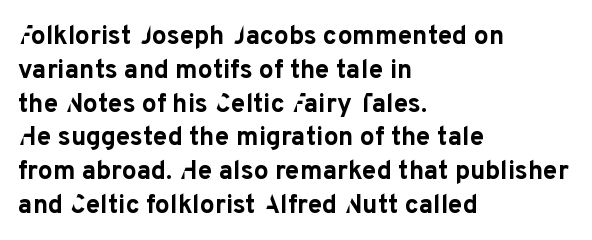
Q: Is the text bold? A: Yes.
Q: Is the text italic (slanted)? A: No, it is upright.
Q: Is the text underlined? A: No.
Q: How is the paragraph aligned? A: Left-aligned.
Q: Is the spacing between letters normal or unusually wide? A: Normal.
Q: Is the spacing between lines tight, normal or loose? A: Normal.
